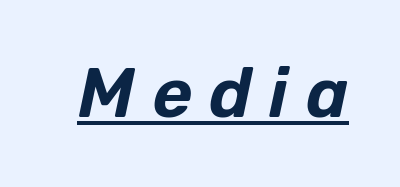
{"italic": "yes", "lean": "right", "slant_degrees": 12, "width": "normal", "stroke_contrast": "low", "x_height": "medium", "monospaced": "no", "underline": "yes", "letter_spacing": "wide", "letter_spacing_em": 0.25, "glyph_px": 69}
